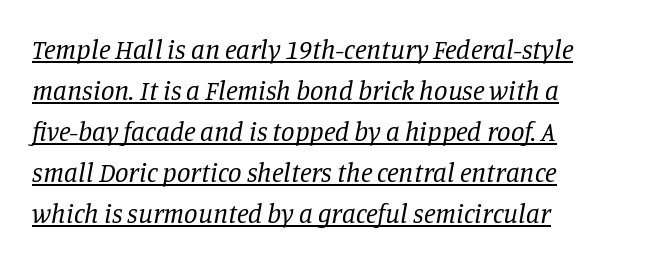
Q: Is the text bold? A: No.
Q: Is the text italic (slanted)? A: Yes, it leans right by about 11 degrees.
Q: Is the text underlined? A: Yes.
Q: How is the paragraph aligned? A: Left-aligned.
Q: Is the spacing between letters normal or unusually wide? A: Normal.
Q: Is the spacing between lines tight, normal or loose? A: Normal.
